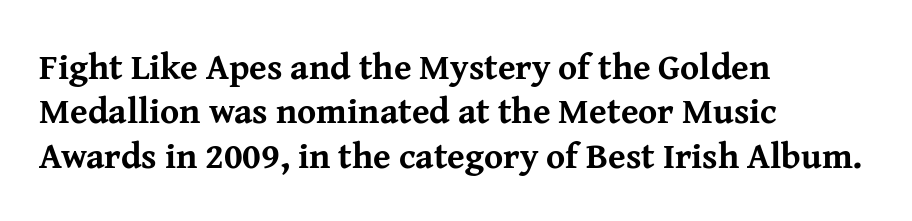
Spacing between characters is what you'd get straight out of the box. Glance below the letters and you will spot only blank space. Do the letters lean? They stand straight. To sum up the face: it has serifs. The rendering uses natural spacing where letterforms have individual widths. Horizontal alignment here is leftward, the default for most running prose.
